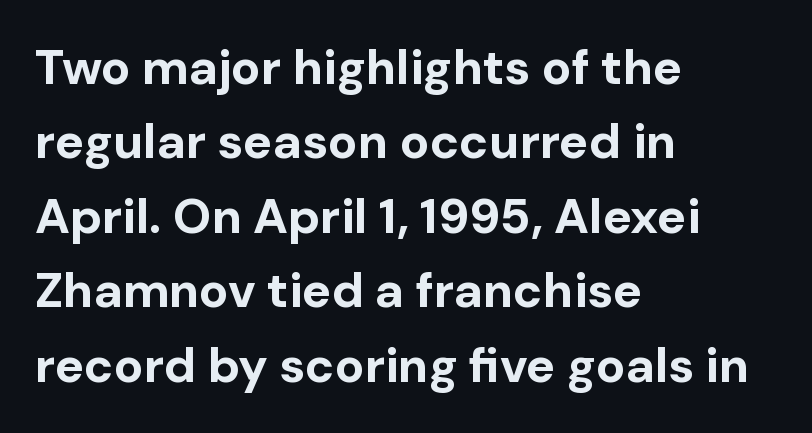
{"serif": "no", "italic": "no", "bold": "yes", "weight": "bold", "width": "normal", "stroke_contrast": "low", "x_height": "medium", "monospaced": "no", "underline": "no", "align": "left", "line_spacing": "normal", "line_spacing_ratio": 1.52, "letter_spacing": "normal", "letter_spacing_em": 0.0, "glyph_px": 49}
